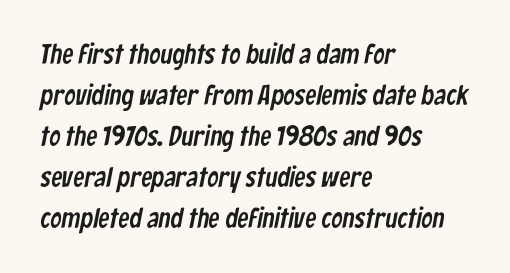
The image shows 28 px condensed sans-serif type; set left-aligned, normal line spacing (1.46x), normal letter spacing, not underlined; low stroke contrast and a medium x-height.
